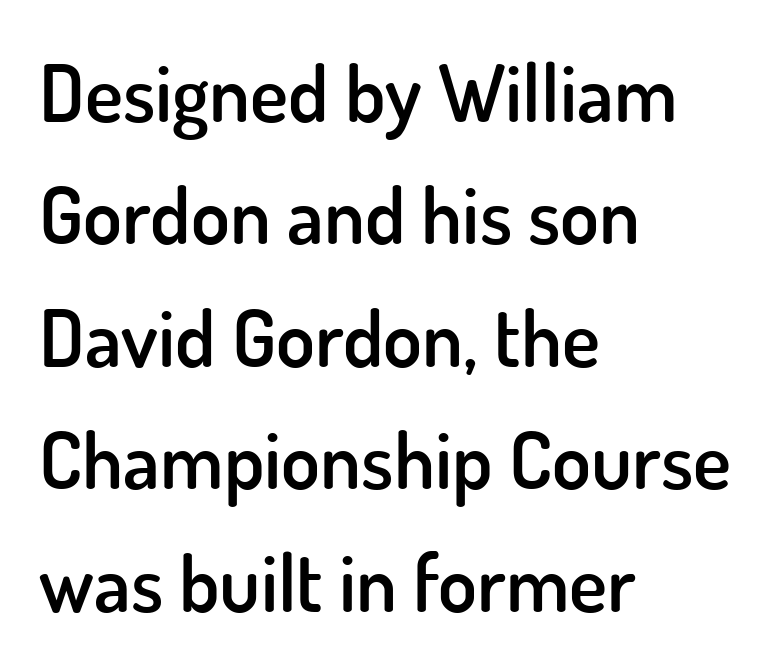
Q: Is the text bold? A: Semi-bold.
Q: Is the text italic (slanted)? A: No, it is upright.
Q: Is the typeface a serif or a sans-serif typeface? A: Sans-serif.
Q: Is the text underlined? A: No.
Q: How is the paragraph aligned? A: Left-aligned.
Q: Is the spacing between letters normal or unusually wide? A: Normal.
Q: Is the spacing between lines tight, normal or loose? A: Normal.
Q: Width (condensed, normal, or wide)? A: Normal.
Q: Stroke contrast? A: Low.
Q: x-height? A: Small.
Q: Monospaced? A: No.
